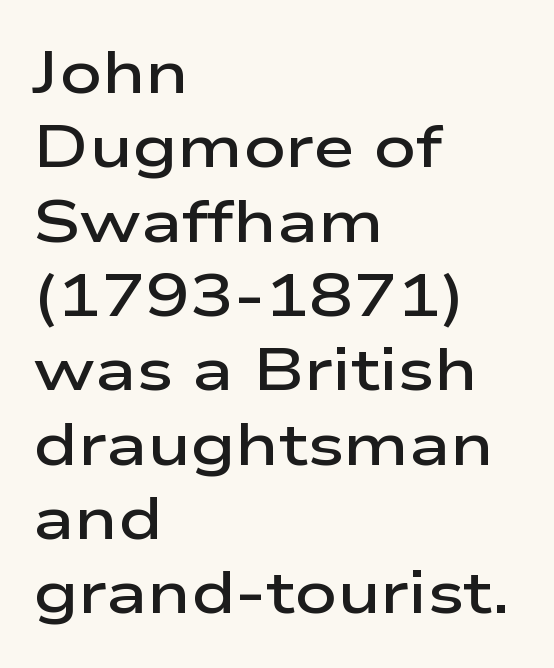
{"serif": "no", "italic": "no", "bold": "semi", "weight": "semibold", "width": "wide", "stroke_contrast": "low", "x_height": "medium", "monospaced": "no", "underline": "no", "align": "left", "line_spacing": "normal", "line_spacing_ratio": 1.26, "letter_spacing": "normal", "letter_spacing_em": 0.0, "glyph_px": 59}
